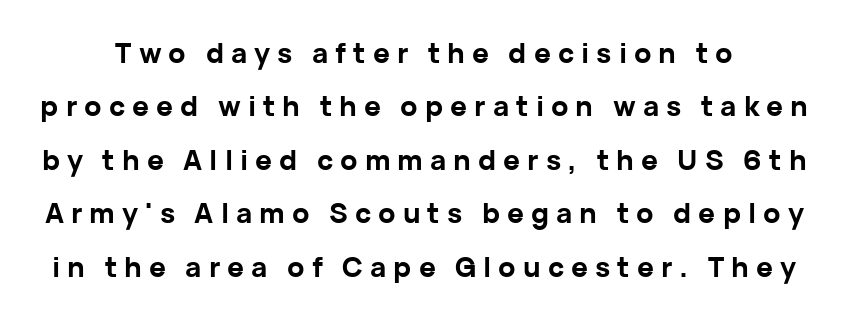
Q: Is the text bold? A: Yes.
Q: Is the text italic (slanted)? A: No, it is upright.
Q: Is the typeface a serif or a sans-serif typeface? A: Sans-serif.
Q: Is the text underlined? A: No.
Q: Is the spacing between letters normal or unusually wide? A: Unusually wide.
Q: Is the spacing between lines tight, normal or loose? A: Loose.
Q: Width (condensed, normal, or wide)? A: Normal.
Q: Stroke contrast? A: Low.
Q: x-height? A: Medium.
Q: Monospaced? A: No.
